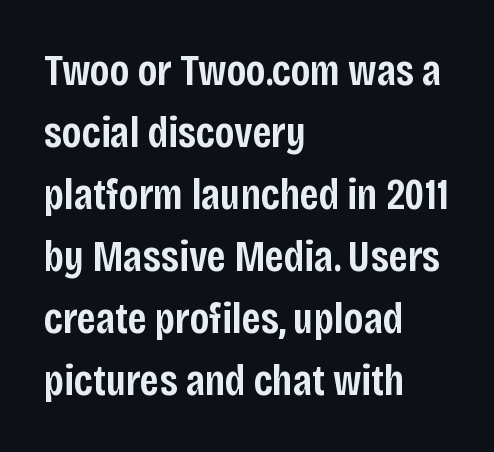
The letters stand straight up with perfectly vertical stems. Leading: standard. Visually the block forms a straight wall on the left and a jagged coastline on the right. The rendering uses natural spacing where letterforms have individual widths. Nope, no serifs anywhere on these letters.
